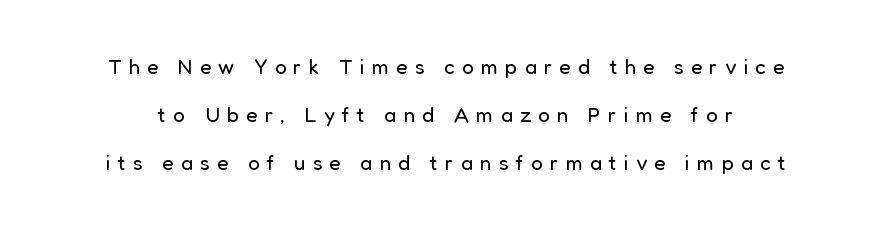
{"italic": "no", "bold": "no", "underline": "no", "line_spacing": "loose", "line_spacing_ratio": 2.28, "letter_spacing": "wide", "letter_spacing_em": 0.34, "glyph_px": 21}
